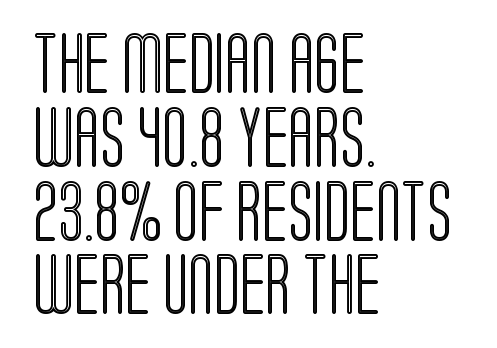
This sample has the flowing, uneven cadence of proportional lettering. Caption: standard tracking, unaltered. If you drew a ruler down the left edge, every line would touch it. Ascenders rise straight up at ninety degrees. Type without underlining.
